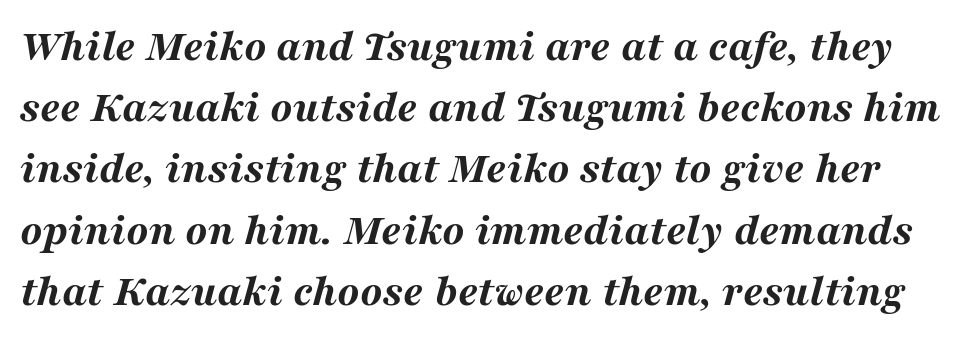
Q: Is the text bold? A: Yes.
Q: Is the text italic (slanted)? A: Yes, it leans right by about 16 degrees.
Q: Is the text underlined? A: No.
Q: Is the spacing between letters normal or unusually wide? A: Normal.
Q: Is the spacing between lines tight, normal or loose? A: Normal.
Q: Width (condensed, normal, or wide)? A: Wide.
Q: Stroke contrast? A: Medium.
Q: x-height? A: Medium.
Q: Monospaced? A: No.
